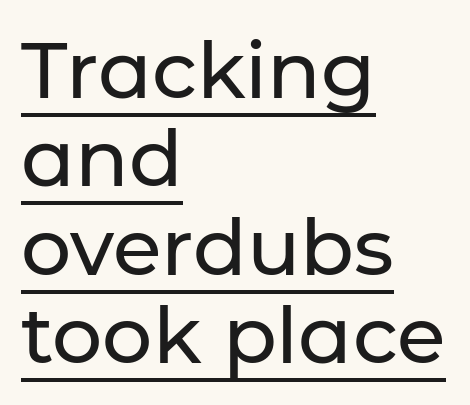
The image shows 79 px sans-serif type, upright; set left-aligned, tight line spacing (1.12x), normal letter spacing, underlined; low stroke contrast and a medium x-height.
